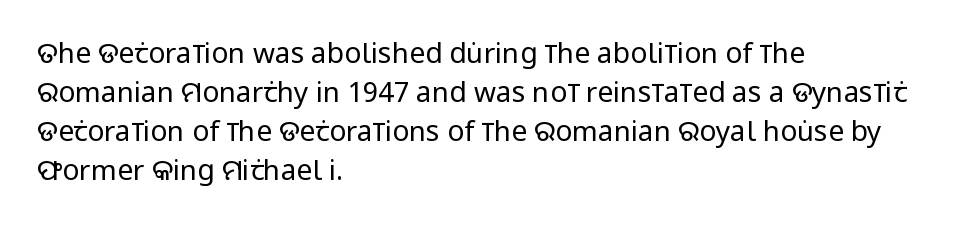
Q: Is the text bold? A: No.
Q: Is the text italic (slanted)? A: No, it is upright.
Q: Is the typeface a serif or a sans-serif typeface? A: Sans-serif.
Q: Is the text underlined? A: No.
Q: How is the paragraph aligned? A: Left-aligned.
Q: Is the spacing between letters normal or unusually wide? A: Normal.
Q: Is the spacing between lines tight, normal or loose? A: Normal.
Q: Width (condensed, normal, or wide)? A: Condensed.
Q: Stroke contrast? A: Low.
Q: x-height? A: Large.
Q: Monospaced? A: No.
